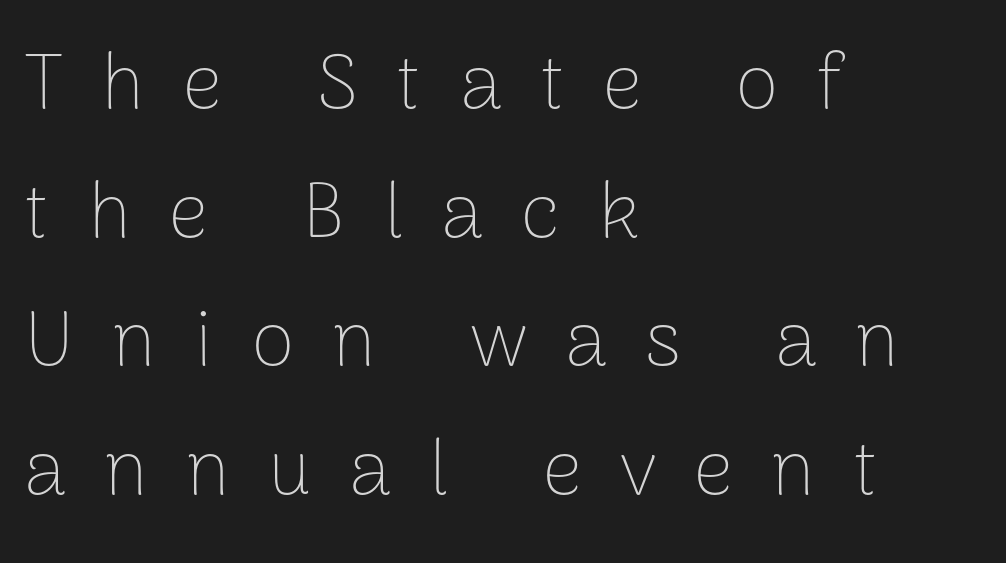
Caption: face not bold, strokes unweighted. Note the varied advance widths — an 'i' is clearly narrower than an 'm'. Font category for this specimen: sans-serif. Is the block centered? No — it sits flush against the left margin. What's the leading like? Ordinary, nothing unusual. Nope, not italic — everything's standing straight.
